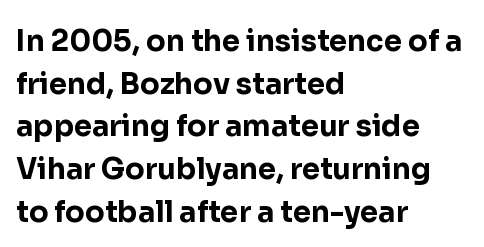
The image shows 29 px bold sans-serif type, upright; set left-aligned, normal line spacing (1.47x), normal letter spacing, not underlined; low stroke contrast and a medium x-height.
